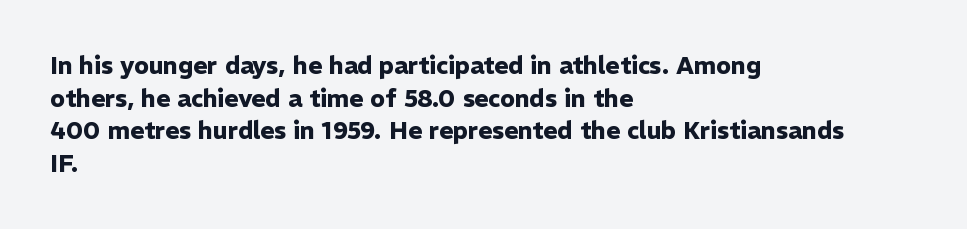
Q: Is the text bold? A: Yes.
Q: Is the text italic (slanted)? A: No, it is upright.
Q: Is the text underlined? A: No.
Q: How is the paragraph aligned? A: Left-aligned.
Q: Is the spacing between letters normal or unusually wide? A: Normal.
Q: Is the spacing between lines tight, normal or loose? A: Normal.
